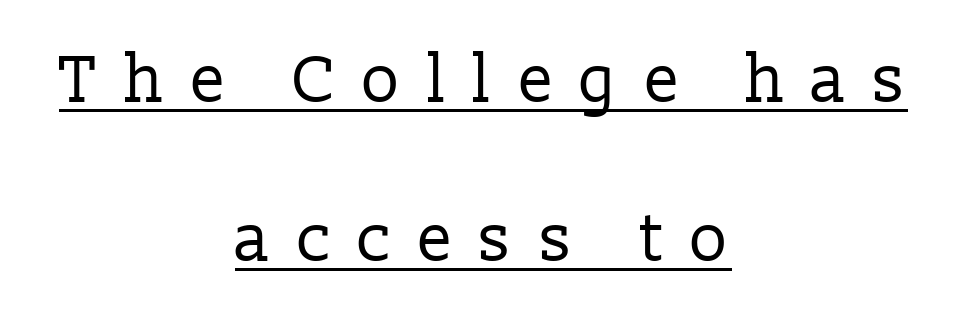
Q: Is the text bold? A: No.
Q: Is the text italic (slanted)? A: No, it is upright.
Q: Is the typeface a serif or a sans-serif typeface? A: Serif.
Q: Is the text underlined? A: Yes.
Q: How is the paragraph aligned? A: Centered.
Q: Is the spacing between letters normal or unusually wide? A: Unusually wide.
Q: Is the spacing between lines tight, normal or loose? A: Loose.
Q: Width (condensed, normal, or wide)? A: Normal.
Q: Stroke contrast? A: Low.
Q: x-height? A: Medium.
Q: Monospaced? A: No.
